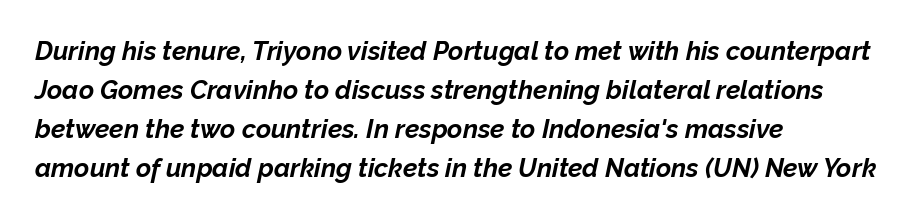
A typesetter would call this zero additional tracking. Heavy-handed strokes throughout: this text is bold. If you measured baseline to baseline, you'd find a middling distance. The lettering tilts uniformly, giving the passage an italic look. The space directly below the letters is spotless.
